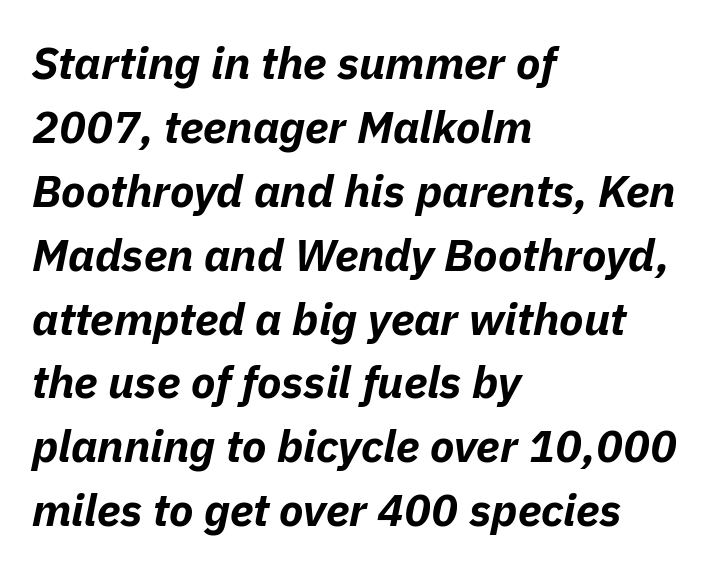
These lines are rendered in a variable-pitch font. Is there much room between lines? A standard amount, neither cramped nor airy. How heavy is the stroke? Heavy — this is a bold. A typesetter would mark this as italic. The glyphs are unaccompanied by any horizontal stroke below them. Look at the tracking — it's just the regular setting, nothing added.
